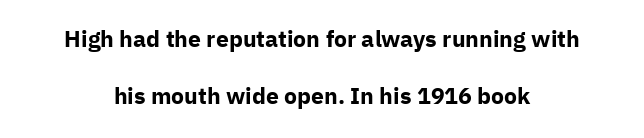
The image shows 23 px bold type, upright; set centered, loose line spacing (2.5x), normal letter spacing, not underlined.
